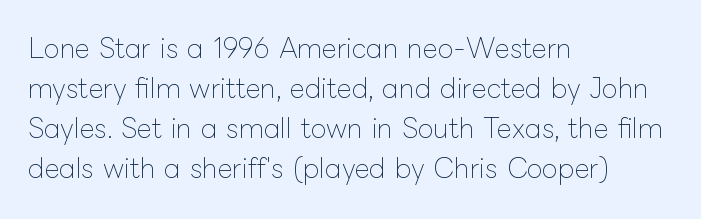
The image shows 26 px text type, upright; set left-aligned, normal line spacing (1.54x), normal letter spacing, not underlined.
